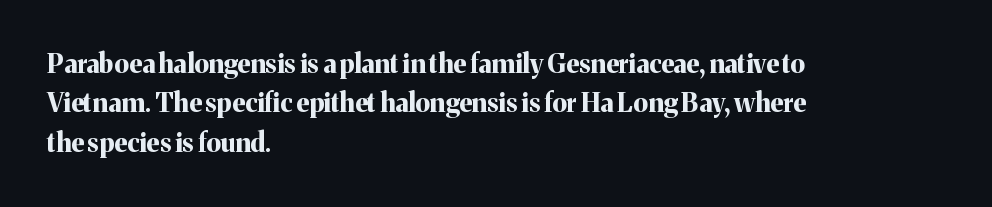
{"italic": "no", "bold": "yes", "underline": "no", "align": "left", "line_spacing": "normal", "line_spacing_ratio": 1.51, "letter_spacing": "normal", "letter_spacing_em": 0.0, "glyph_px": 26}
